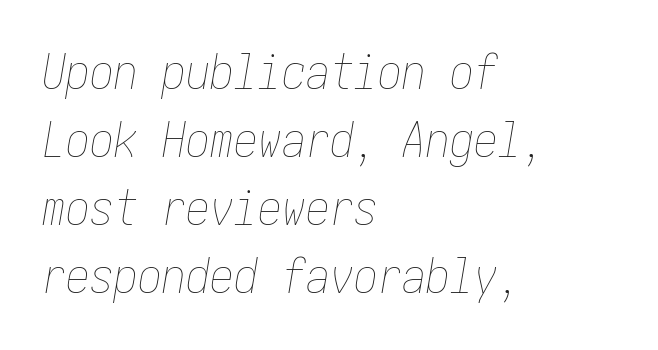
The image shows 48 px thin, condensed type, italic (leaning right); set left-aligned, normal line spacing (1.42x), normal letter spacing, not underlined; low stroke contrast and a medium x-height.
